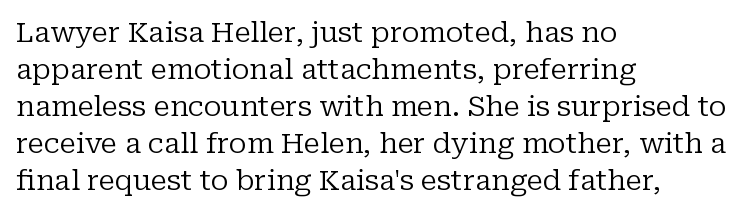
The image shows 28 px regular-weight serif type, upright; set left-aligned, normal line spacing (1.32x), normal letter spacing, not underlined; low stroke contrast and a medium x-height.
